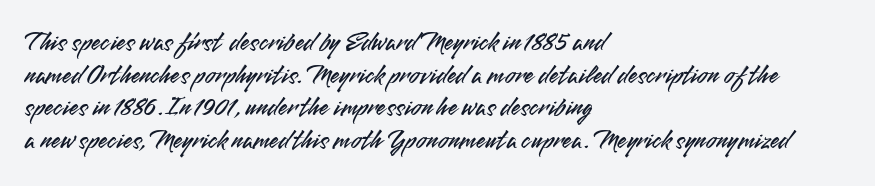
Words float on clear page, feet unadorned. Words appear dense and cohesive because spacing is normal. If you drew a ruler down the left edge, every line would touch it.
